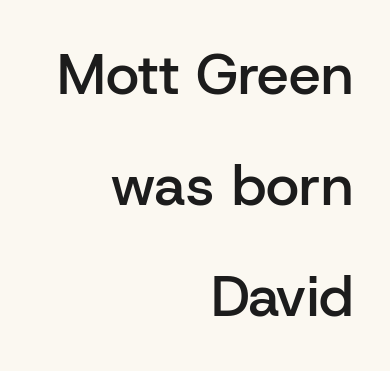
{"serif": "no", "italic": "no", "bold": "semi", "weight": "semibold", "width": "normal", "stroke_contrast": "low", "x_height": "medium", "monospaced": "no", "underline": "no", "align": "right", "line_spacing": "loose", "line_spacing_ratio": 1.95, "letter_spacing": "normal", "letter_spacing_em": 0.0, "glyph_px": 57}
